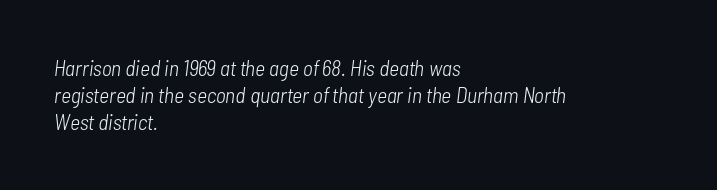
{"italic": "yes", "lean": "right", "slant_degrees": 7, "bold": "no", "underline": "no", "align": "left", "line_spacing_ratio": 1.23, "letter_spacing": "normal", "letter_spacing_em": 0.0, "glyph_px": 22}
